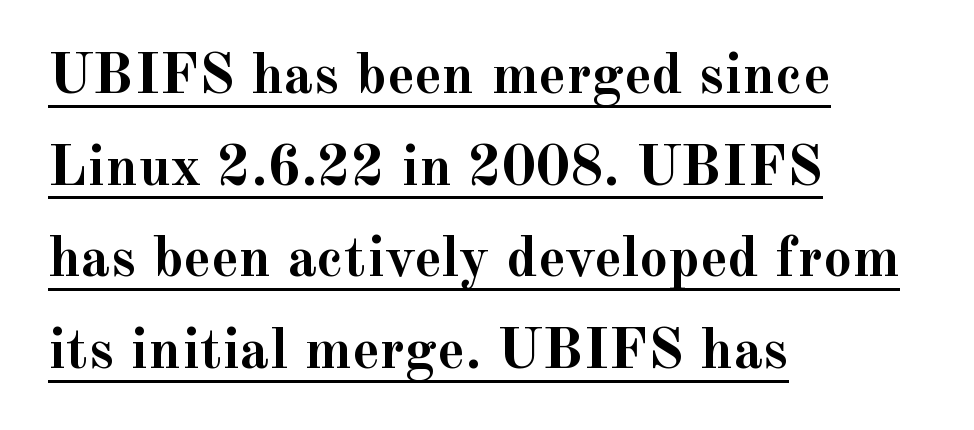
Strong, thick strokes mark this as bold type. What stands out about the letter spacing? Nothing — it is the standard amount. Is there much room between lines? A standard amount, neither cramped nor airy. Leftover space on each line is placed entirely after the last word. You could not count columns in this text — the font is proportionally spaced. Beneath each row of characters lies a ruled line.
